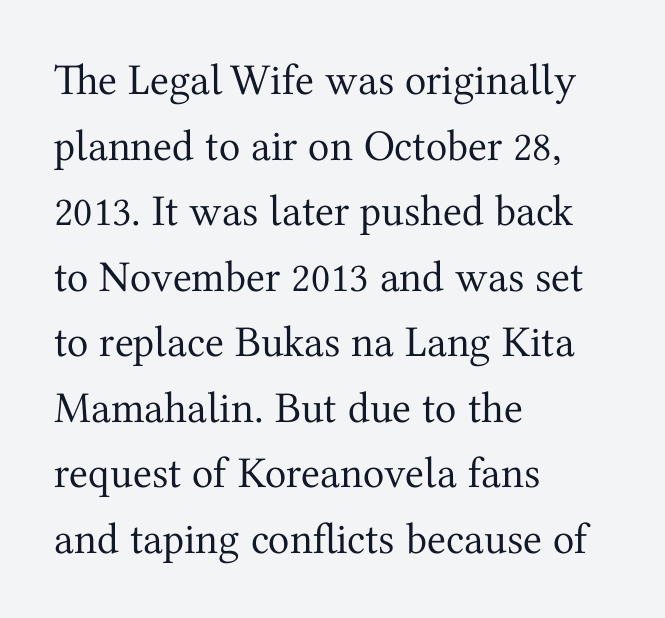
Q: Is the text bold? A: No.
Q: Is the text italic (slanted)? A: No, it is upright.
Q: Is the typeface a serif or a sans-serif typeface? A: Serif.
Q: Is the text underlined? A: No.
Q: How is the paragraph aligned? A: Left-aligned.
Q: Is the spacing between letters normal or unusually wide? A: Normal.
Q: Is the spacing between lines tight, normal or loose? A: Normal.
Q: Width (condensed, normal, or wide)? A: Normal.
Q: Stroke contrast? A: Medium.
Q: x-height? A: Medium.
Q: Monospaced? A: No.
